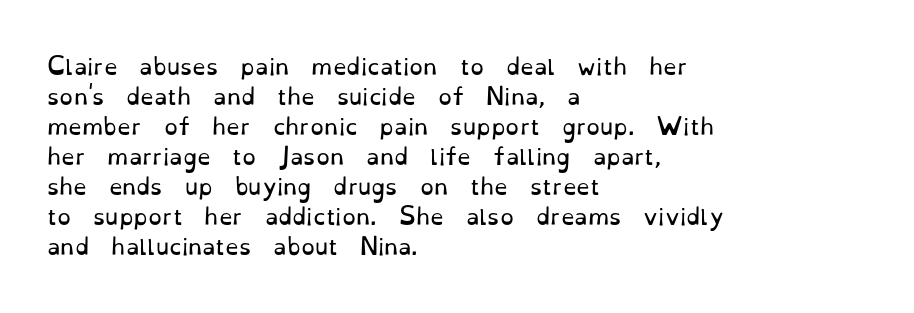
{"italic": "no", "bold": "no", "underline": "no", "align": "left", "line_spacing": "normal", "line_spacing_ratio": 1.36, "letter_spacing": "normal", "letter_spacing_em": 0.0, "glyph_px": 22}
